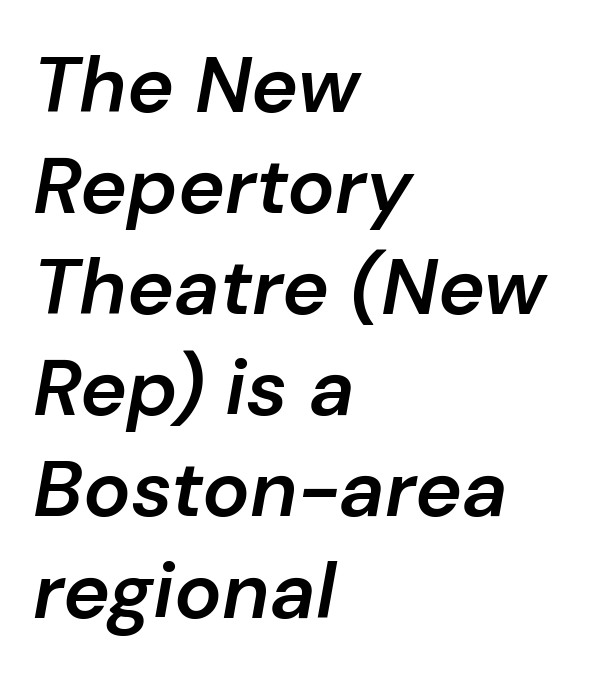
The image shows 79 px semibold type, italic (leaning right); set left-aligned, normal line spacing (1.28x), normal letter spacing, not underlined; low stroke contrast and a medium x-height.
